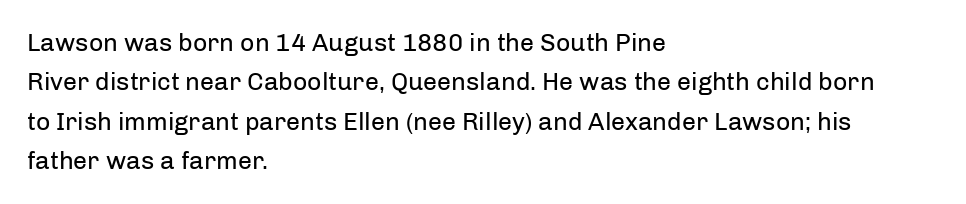
This block has exactly the height ordinary leading produces. Heft: none added — not bold. The face used here is rendered with its standard letterfit. Horizontally, the lines are justified to the leading edge only.
